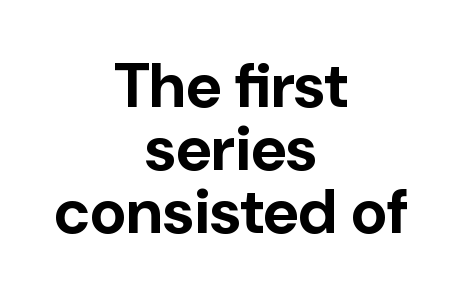
{"serif": "no", "italic": "no", "bold": "yes", "weight": "bold", "width": "normal", "stroke_contrast": "low", "x_height": "medium", "monospaced": "no", "underline": "no", "align": "center", "line_spacing": "tight", "line_spacing_ratio": 1.0, "letter_spacing": "normal", "letter_spacing_em": 0.0, "glyph_px": 63}
